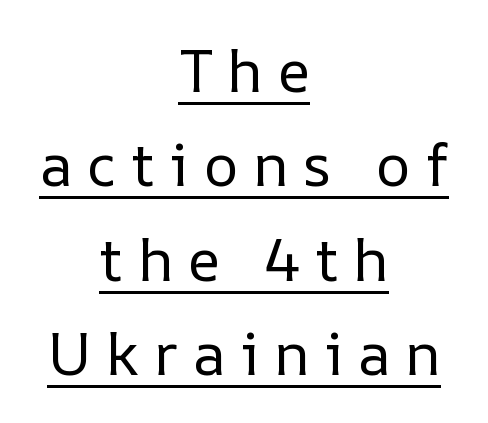
Proportional: the letters do not fall into vertical columns. A typesetter would call this heavily tracked-out type. Do the letters lean? They stand straight. Leading: standard. The passage shown is underscored from start to finish.
